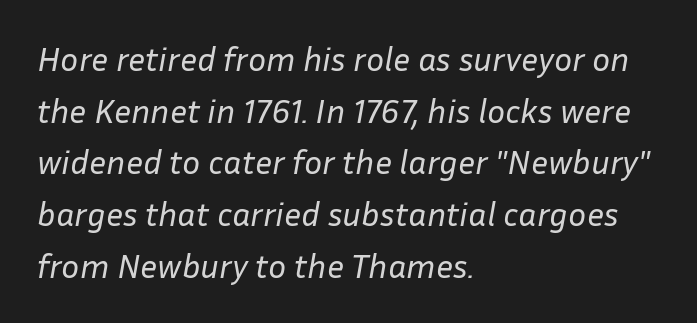
The image shows 34 px regular-weight type, italic (leaning right); set left-aligned, normal line spacing (1.52x), normal letter spacing, not underlined; low stroke contrast and a medium x-height.
